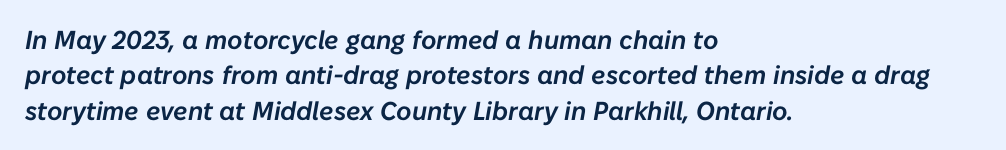
The image shows 26 px text type, italic (leaning right); set left-aligned, normal line spacing (1.36x), normal letter spacing, not underlined.
